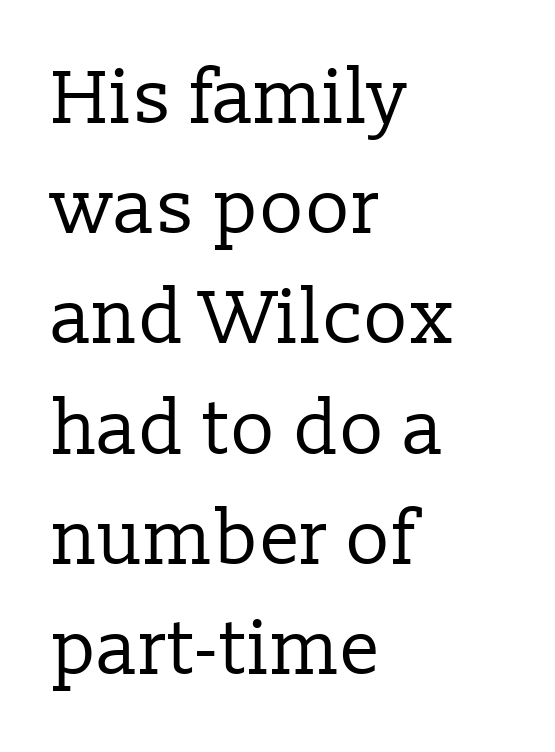
{"serif": "yes", "italic": "no", "bold": "no", "weight": "regular", "width": "normal", "stroke_contrast": "low", "x_height": "medium", "monospaced": "no", "underline": "no", "align": "left", "line_spacing": "normal", "line_spacing_ratio": 1.47, "letter_spacing": "normal", "letter_spacing_em": 0.0, "glyph_px": 75}
